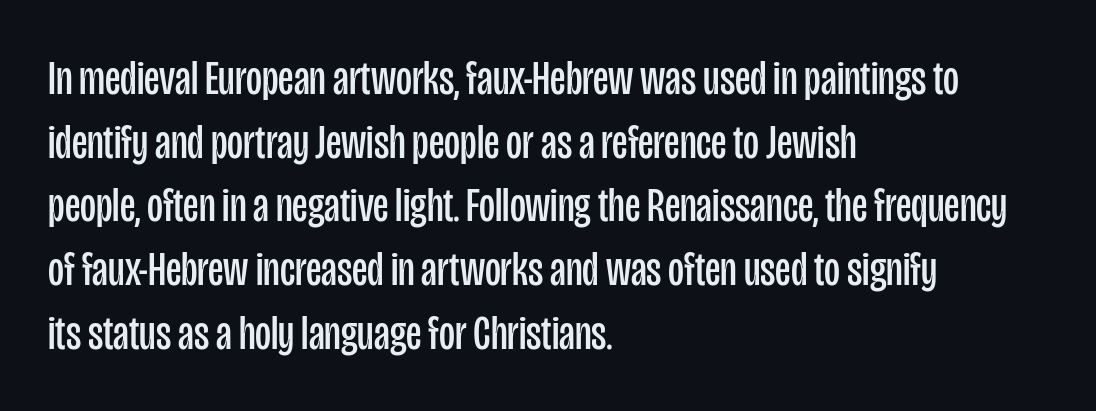
The line texture is even and compact thanks to regular tracking. Line spacing here is normal. Stroke terminals: plain, sans-serif. Nothing heavy about these letters — not bold at all. The specimen reads as upright at a glance. Where is the straight margin? On the left.
